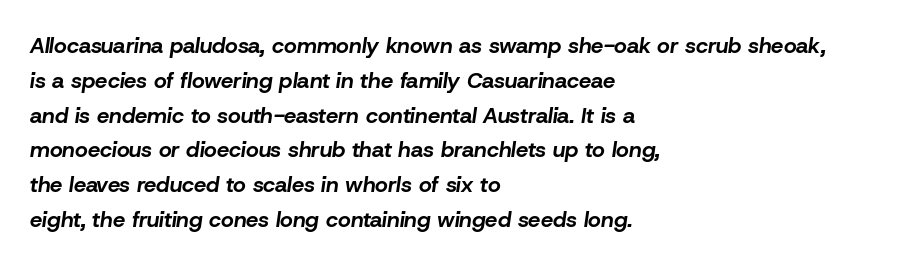
Q: Is the text bold? A: Yes.
Q: Is the text italic (slanted)? A: Yes, it leans right by about 8 degrees.
Q: Is the text underlined? A: No.
Q: How is the paragraph aligned? A: Left-aligned.
Q: Is the spacing between letters normal or unusually wide? A: Normal.
Q: Is the spacing between lines tight, normal or loose? A: Normal.
